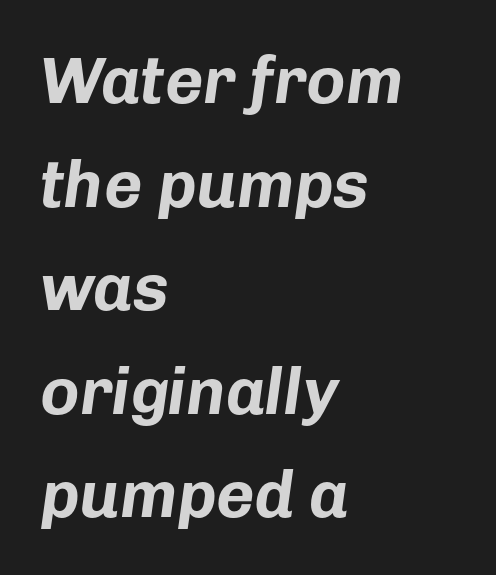
Alignment: flush left. Here the designer chose a conventional face with non-uniform glyph widths. The type is set solid horizontally, with unmodified tracking. How heavy is the stroke? Heavy — this is a bold. Nobody drew a line under any word here. An italicized treatment has been applied to the whole sample.
